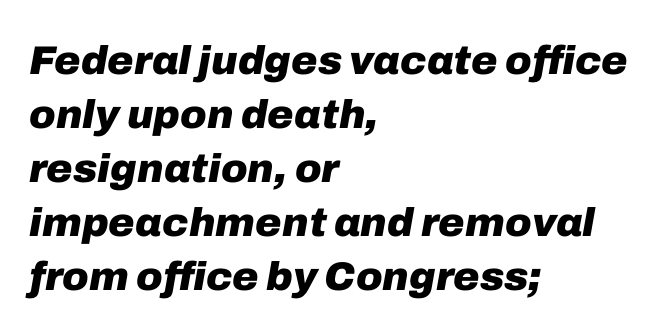
{"italic": "yes", "lean": "right", "slant_degrees": 10, "bold": "yes", "weight": "heavy", "width": "normal", "stroke_contrast": "low", "x_height": "medium", "monospaced": "no", "underline": "no", "align": "left", "line_spacing": "normal", "line_spacing_ratio": 1.35, "letter_spacing": "normal", "letter_spacing_em": 0.0, "glyph_px": 40}
